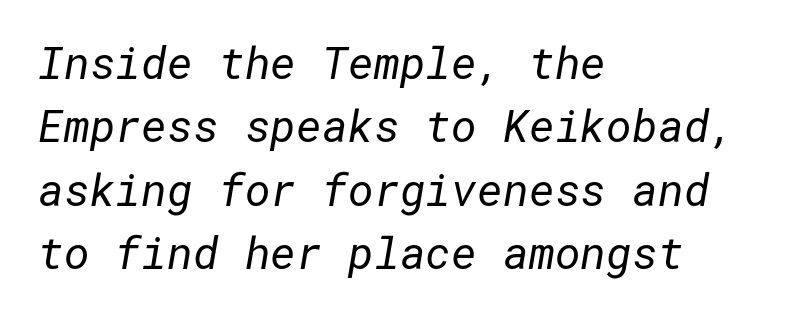
The specimen omits any rule beneath the text block's lines. The font family rendered here belongs to the sans-serif group. This rendering leaves character spacing at its baseline value. The lines are quadded left. Weight: not bold — regular or lighter.
